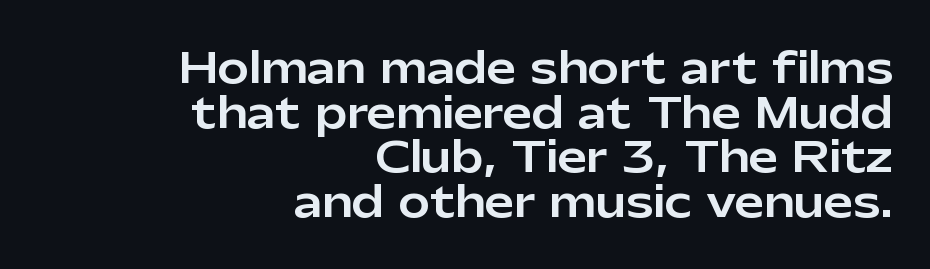
Q: Is the text italic (slanted)? A: No, it is upright.
Q: Is the typeface a serif or a sans-serif typeface? A: Sans-serif.
Q: Is the text underlined? A: No.
Q: How is the paragraph aligned? A: Right-aligned.
Q: Is the spacing between letters normal or unusually wide? A: Normal.
Q: Is the spacing between lines tight, normal or loose? A: Tight.
Q: Width (condensed, normal, or wide)? A: Normal.
Q: Stroke contrast? A: Low.
Q: x-height? A: Medium.
Q: Monospaced? A: No.
